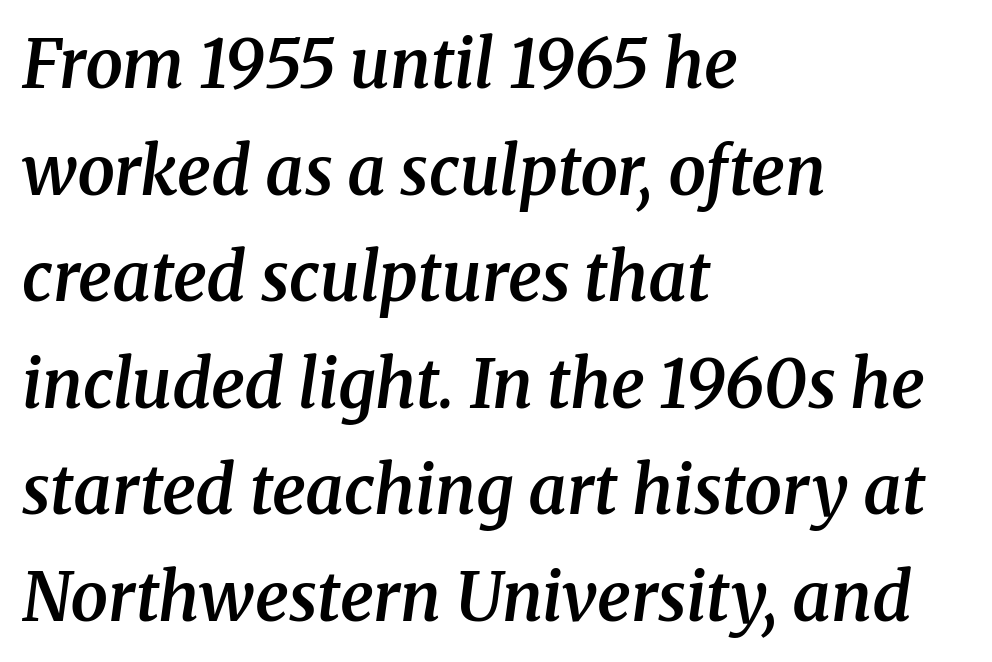
{"serif": "yes", "italic": "yes", "lean": "right", "slant_degrees": 8, "bold": "semi", "weight": "semibold", "width": "normal", "stroke_contrast": "medium", "x_height": "medium", "monospaced": "no", "underline": "no", "align": "left", "line_spacing": "normal", "line_spacing_ratio": 1.59, "letter_spacing": "normal", "letter_spacing_em": 0.0, "glyph_px": 67}
